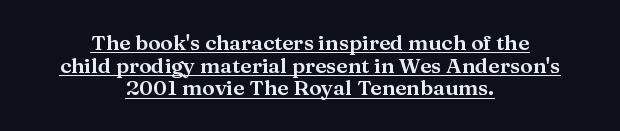
Q: Is the text italic (slanted)? A: No, it is upright.
Q: Is the text underlined? A: Yes.
Q: How is the paragraph aligned? A: Centered.
Q: Is the spacing between letters normal or unusually wide? A: Normal.
Q: Is the spacing between lines tight, normal or loose? A: Tight.
